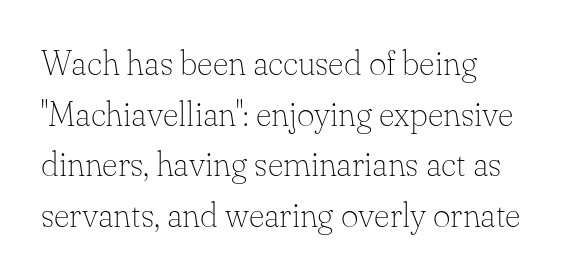
The image shows 34 px thin serif type, upright; set left-aligned, normal line spacing (1.49x), normal letter spacing, not underlined; low stroke contrast and a small x-height.
